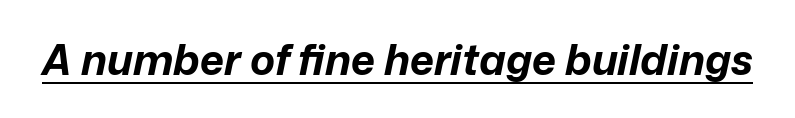
{"italic": "yes", "lean": "right", "slant_degrees": 12, "bold": "yes", "weight": "bold", "width": "normal", "stroke_contrast": "low", "x_height": "medium", "monospaced": "no", "underline": "yes", "letter_spacing": "normal", "letter_spacing_em": 0.0, "glyph_px": 42}
